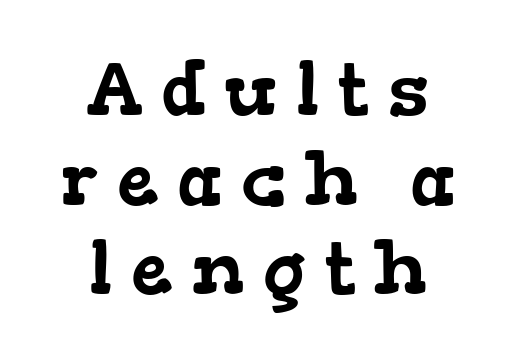
{"serif": "yes", "width": "wide", "stroke_contrast": "low", "x_height": "medium", "monospaced": "no", "underline": "no", "align": "center", "line_spacing_ratio": 1.21, "letter_spacing": "wide", "letter_spacing_em": 0.25, "glyph_px": 74}
